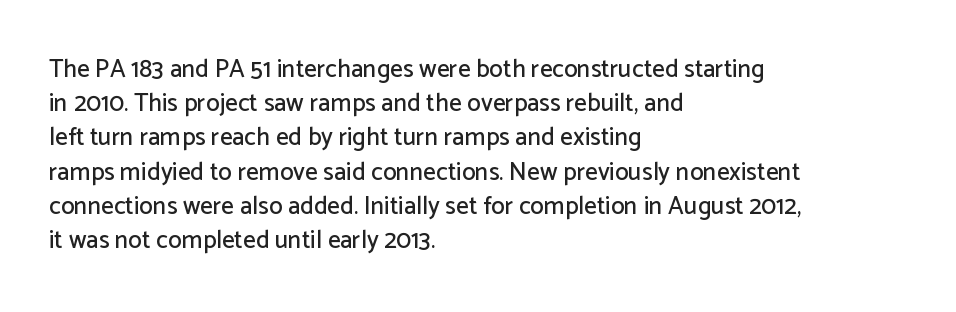
{"italic": "no", "underline": "no", "align": "left", "line_spacing": "normal", "line_spacing_ratio": 1.37, "letter_spacing": "normal", "letter_spacing_em": 0.0, "glyph_px": 25}
